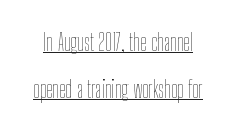
Q: Is the text bold? A: No.
Q: Is the text italic (slanted)? A: No, it is upright.
Q: Is the text underlined? A: Yes.
Q: Is the spacing between letters normal or unusually wide? A: Normal.
Q: Is the spacing between lines tight, normal or loose? A: Loose.
